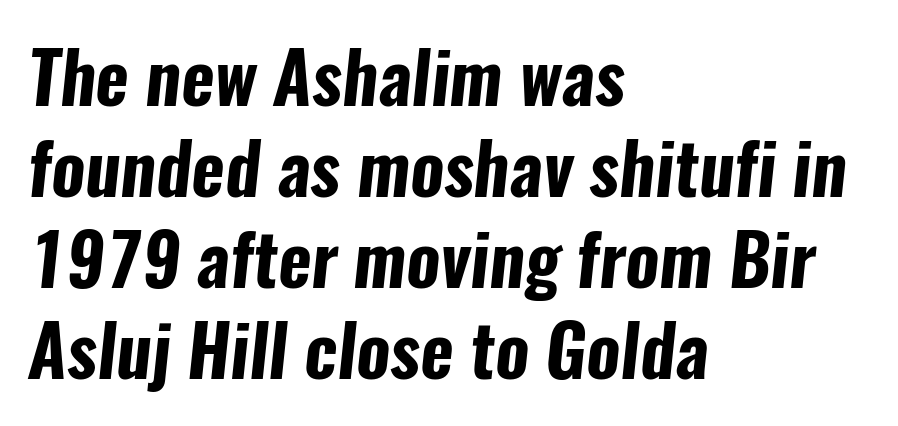
Q: Is the text bold? A: Yes.
Q: Is the typeface a serif or a sans-serif typeface? A: Sans-serif.
Q: Is the text underlined? A: No.
Q: How is the paragraph aligned? A: Left-aligned.
Q: Is the spacing between letters normal or unusually wide? A: Normal.
Q: Is the spacing between lines tight, normal or loose? A: Normal.
Q: Width (condensed, normal, or wide)? A: Condensed.
Q: Stroke contrast? A: Low.
Q: x-height? A: Medium.
Q: Monospaced? A: No.
